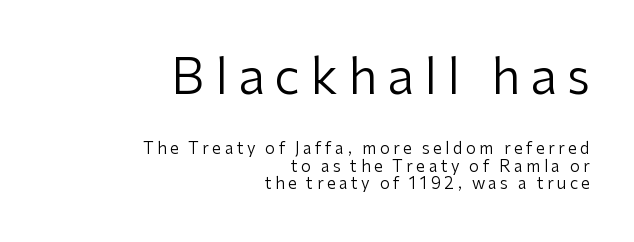
Q: Is the text bold? A: No.
Q: Is the text italic (slanted)? A: No, it is upright.
Q: Is the typeface a serif or a sans-serif typeface? A: Sans-serif.
Q: Is the text underlined? A: No.
Q: How is the paragraph aligned? A: Right-aligned.
Q: Is the spacing between letters normal or unusually wide? A: Unusually wide.
Q: Is the spacing between lines tight, normal or loose? A: Tight.
Q: Which block of text is set in a larger size, the first (top) or the second (bottom)? A: The first (top) one.
Q: Width (condensed, normal, or wide)? A: Normal.
Q: Stroke contrast? A: Low.
Q: x-height? A: Medium.
Q: Monospaced? A: No.
